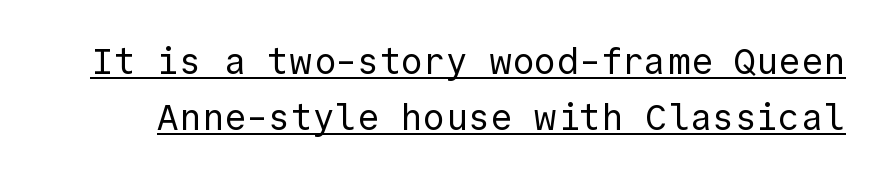
The image shows 37 px regular-weight sans-serif type, upright, monospaced; set normal line spacing (1.52x), normal letter spacing, underlined; a medium x-height.
